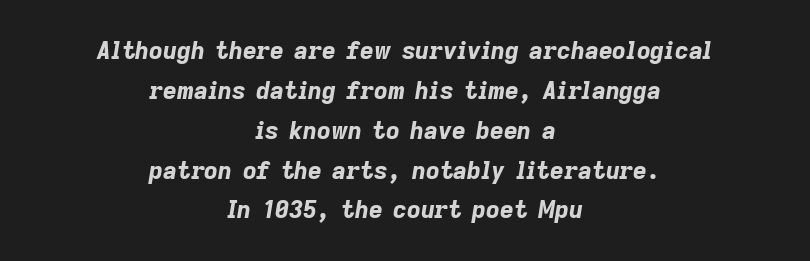
Alignment: centered. Honestly, there is no underline to notice here at all. The text carries the slant typical of an italic or oblique font. The rendering uses a moderate line-height, typical for paragraphs. Typographic density is high because the face is bold.
